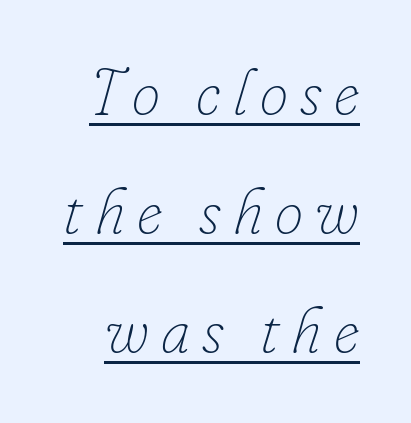
{"italic": "yes", "lean": "right", "slant_degrees": 16, "bold": "no", "weight": "thin", "width": "normal", "stroke_contrast": "low", "x_height": "small", "monospaced": "no", "underline": "yes", "line_spacing_ratio": 1.86, "glyph_px": 64}
